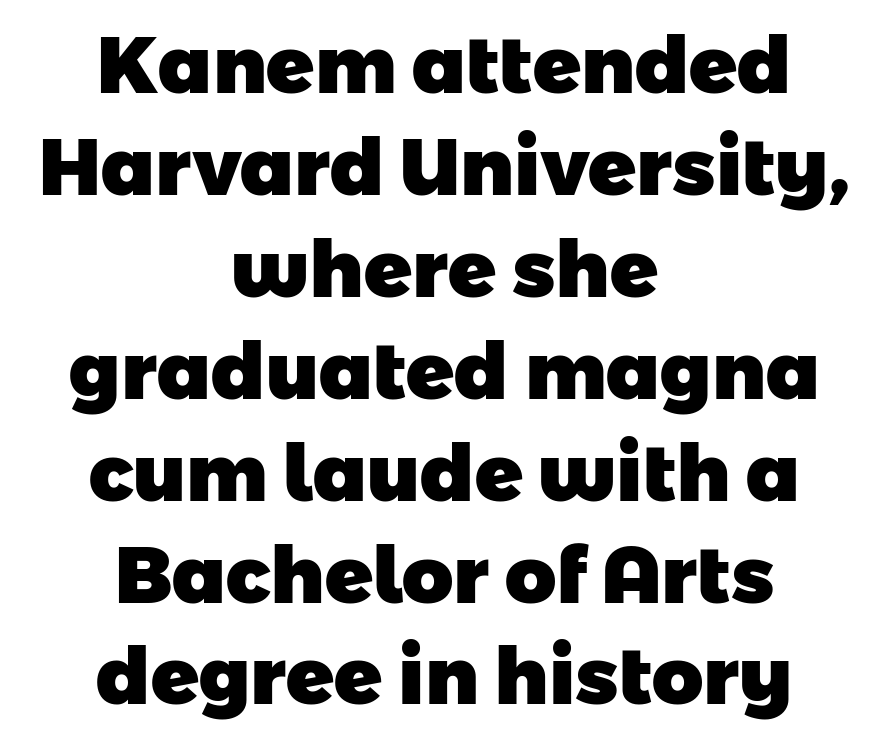
{"serif": "no", "bold": "yes", "weight": "heavy", "width": "normal", "stroke_contrast": "low", "x_height": "medium", "monospaced": "no", "underline": "no", "align": "center", "line_spacing": "normal", "line_spacing_ratio": 1.29, "letter_spacing": "normal", "letter_spacing_em": 0.0, "glyph_px": 79}
